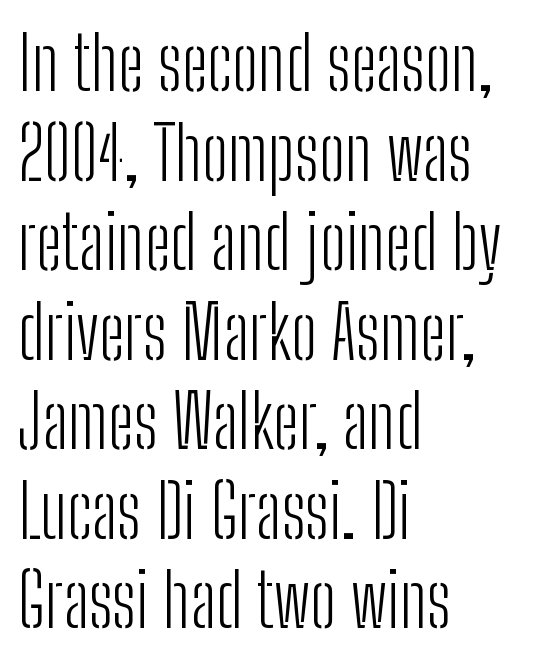
Q: Is the text bold? A: No.
Q: Is the text italic (slanted)? A: No, it is upright.
Q: Is the typeface a serif or a sans-serif typeface? A: Sans-serif.
Q: Is the text underlined? A: No.
Q: How is the paragraph aligned? A: Left-aligned.
Q: Is the spacing between letters normal or unusually wide? A: Normal.
Q: Width (condensed, normal, or wide)? A: Condensed.
Q: Stroke contrast? A: Low.
Q: x-height? A: Medium.
Q: Monospaced? A: No.
